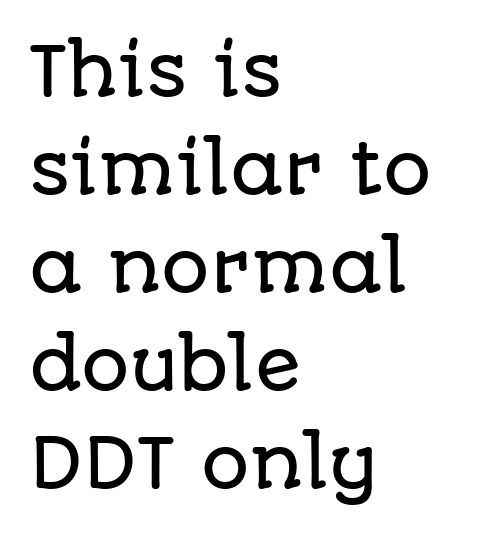
Look at the tracking — it's just the regular setting, nothing added. Is this a fixed-width face? No — the glyphs have proportional, varying widths. Note: no serifs on the glyphs. No italicization has been applied; the sample stays upright.
